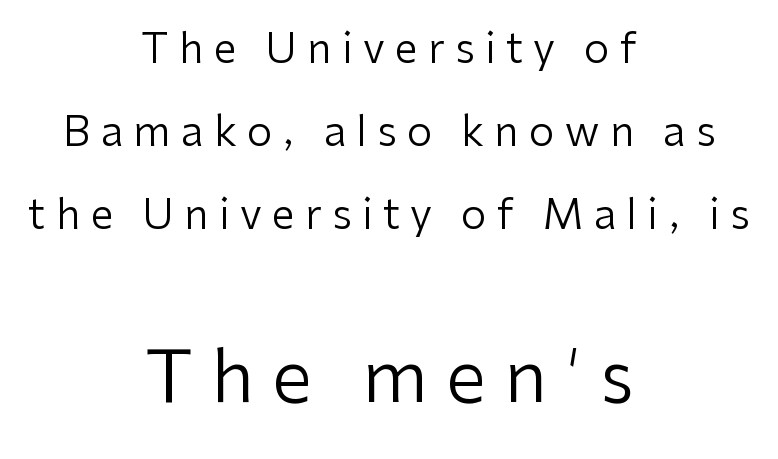
The image shows 72 px regular-weight sans-serif type, upright; set centered, loose line spacing (2.03x), unusually wide letter spacing (+0.25 em), not underlined; the second (bottom) block is 1.76x larger; low stroke contrast and a medium x-height.
